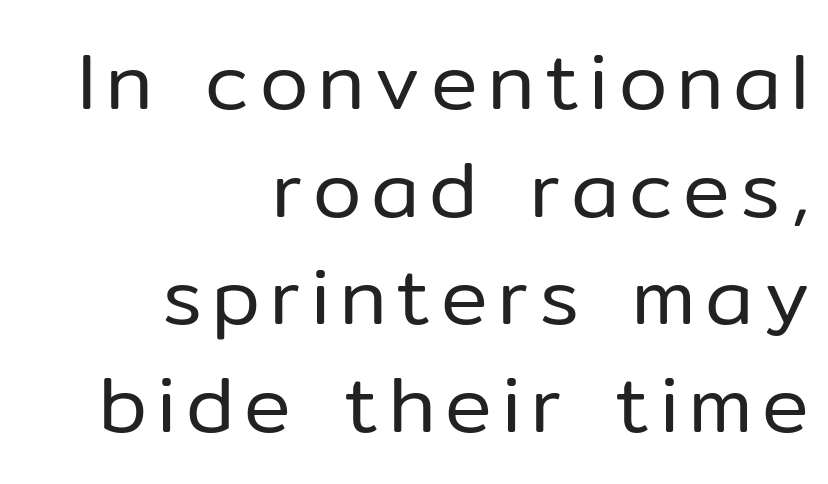
Q: Is the text bold? A: No.
Q: Is the text italic (slanted)? A: No, it is upright.
Q: Is the typeface a serif or a sans-serif typeface? A: Sans-serif.
Q: Is the text underlined? A: No.
Q: How is the paragraph aligned? A: Right-aligned.
Q: Is the spacing between lines tight, normal or loose? A: Normal.
Q: Width (condensed, normal, or wide)? A: Normal.
Q: Stroke contrast? A: Low.
Q: x-height? A: Medium.
Q: Monospaced? A: No.
